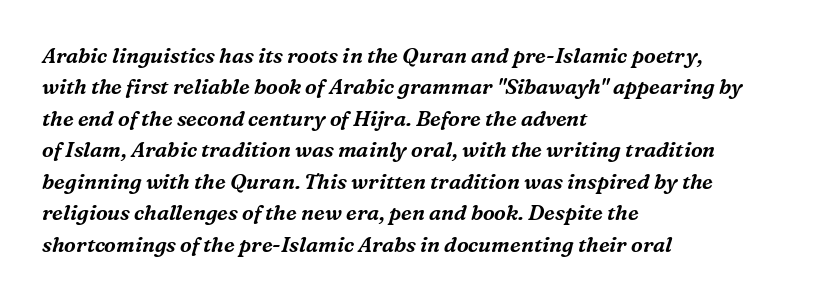
Letters rest on an invisible, unmarked baseline. Notice how the passage keeps a crisp vertical edge on the left only. Posture: slanted. Standard letterfit; no display-style spreading of the glyphs. Notice how descenders clear the ascenders below comfortably — that's standard leading.
